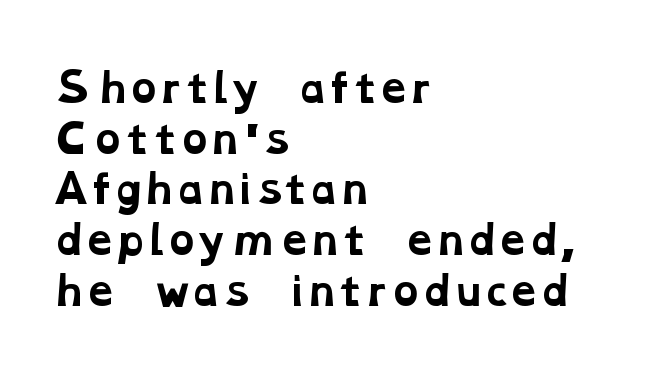
Q: Is the text bold? A: Yes.
Q: Is the typeface a serif or a sans-serif typeface? A: Serif.
Q: Is the text underlined? A: No.
Q: How is the paragraph aligned? A: Left-aligned.
Q: Is the spacing between letters normal or unusually wide? A: Normal.
Q: Is the spacing between lines tight, normal or loose? A: Normal.
Q: Width (condensed, normal, or wide)? A: Wide.
Q: Stroke contrast? A: Low.
Q: x-height? A: Medium.
Q: Monospaced? A: No.
